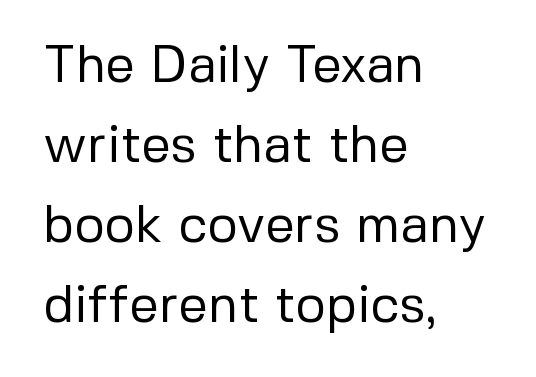
The image shows 52 px regular-weight sans-serif type, upright; set left-aligned, normal line spacing (1.54x), normal letter spacing, not underlined; low stroke contrast and a medium x-height.
